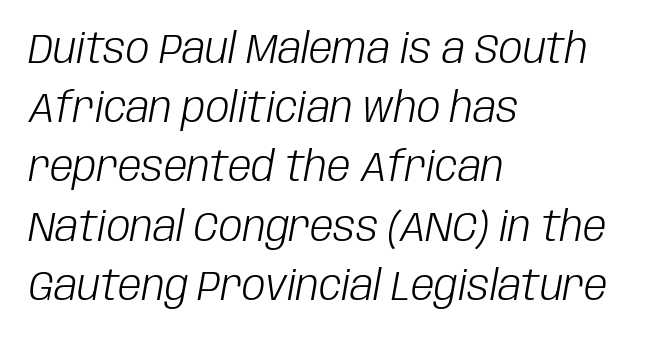
{"italic": "yes", "lean": "right", "slant_degrees": 10, "bold": "no", "weight": "light", "width": "condensed", "stroke_contrast": "low", "x_height": "large", "monospaced": "no", "underline": "no", "align": "left", "line_spacing": "normal", "line_spacing_ratio": 1.41, "letter_spacing": "normal", "letter_spacing_em": 0.0, "glyph_px": 42}
